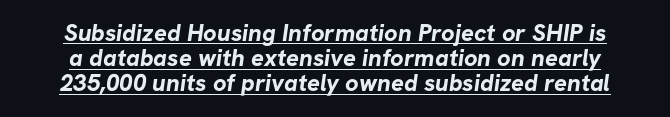
{"bold": "yes", "underline": "yes", "line_spacing": "tight", "line_spacing_ratio": 1.05, "letter_spacing": "normal", "letter_spacing_em": 0.0, "glyph_px": 24}
